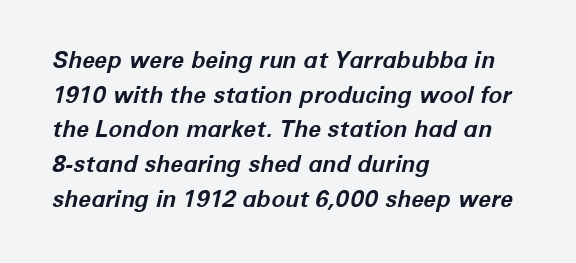
{"italic": "yes", "lean": "right", "slant_degrees": 12, "bold": "yes", "underline": "no", "align": "left", "line_spacing": "normal", "line_spacing_ratio": 1.51, "letter_spacing": "normal", "letter_spacing_em": 0.0, "glyph_px": 23}
